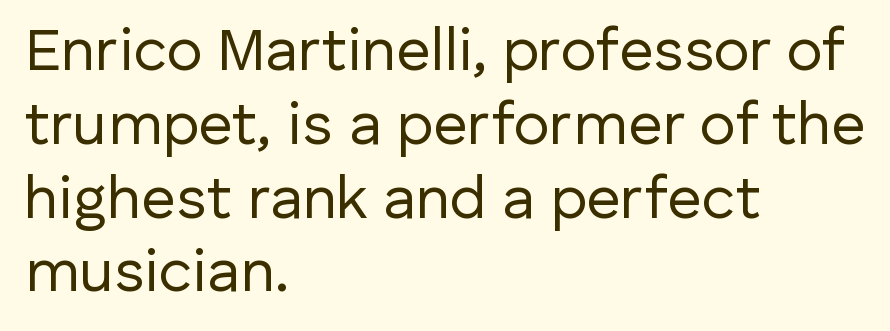
The image shows 60 px regular-weight sans-serif type, upright; set left-aligned, line spacing 1.23x, normal letter spacing, not underlined; low stroke contrast and a medium x-height.
